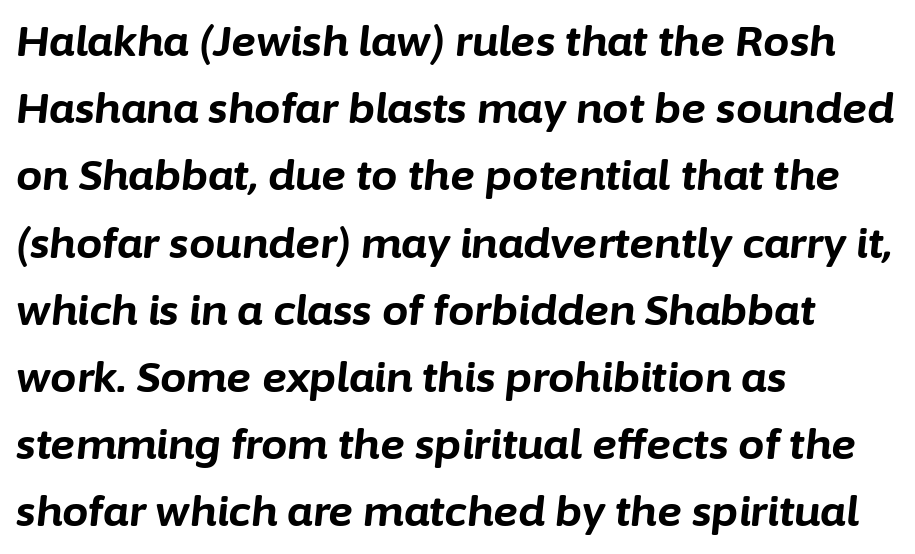
{"italic": "yes", "lean": "right", "slant_degrees": 6, "bold": "yes", "weight": "bold", "width": "normal", "stroke_contrast": "low", "x_height": "medium", "monospaced": "no", "underline": "no", "align": "left", "line_spacing": "normal", "line_spacing_ratio": 1.6, "letter_spacing": "normal", "letter_spacing_em": 0.0, "glyph_px": 42}
